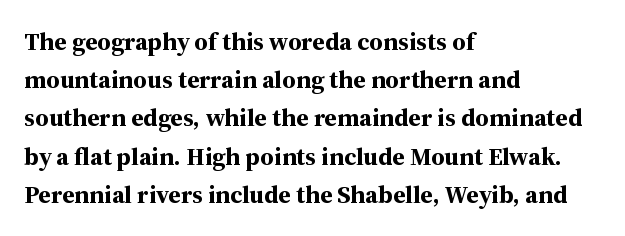
{"italic": "no", "bold": "yes", "underline": "no", "align": "left", "line_spacing": "normal", "line_spacing_ratio": 1.53, "letter_spacing": "normal", "letter_spacing_em": 0.0, "glyph_px": 25}
